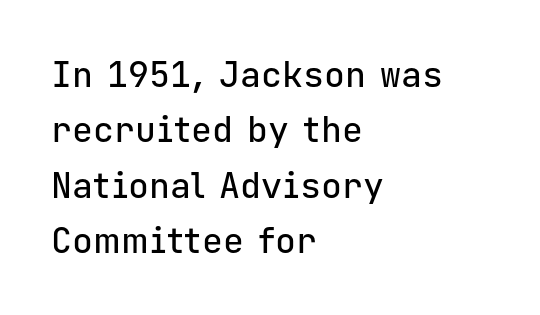
{"serif": "no", "italic": "no", "width": "normal", "stroke_contrast": "low", "x_height": "medium", "monospaced": "yes", "underline": "no", "align": "left", "line_spacing": "normal", "line_spacing_ratio": 1.58, "letter_spacing": "normal", "letter_spacing_em": 0.0, "glyph_px": 35}
